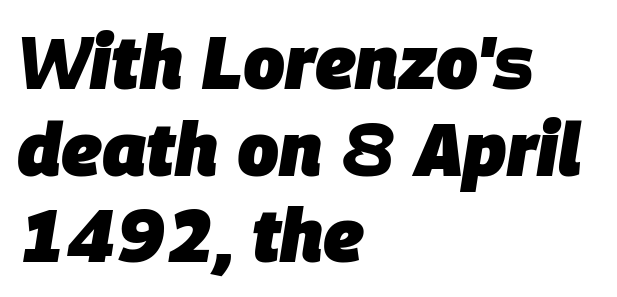
A dark, heavy texture on the line: the type is bold. Observe the lean: these are italic letterforms. Caption: multi-line text, flush left, ragged right. The letterforms sit shoulder to shoulder at normal distance. The baseline area is clear.
